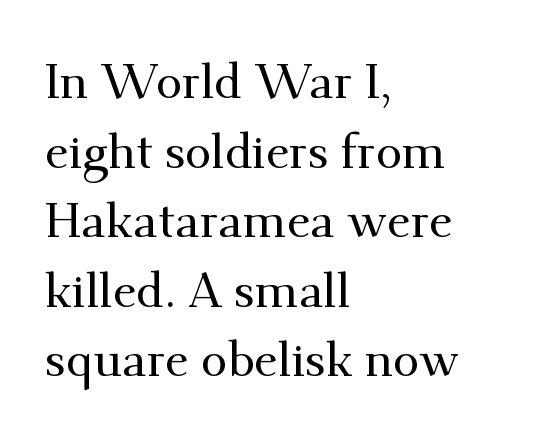
Short and long lines alike share a common starting point at left. You can tell it's not italic because the verticals are truly vertical. Do the characters align in a grid? No, the font is proportional. You can tell from the footed stems that serif type was used. Regarding leading, the lines here are spaced in the standard way. Each row of text sits above clean, open space.
